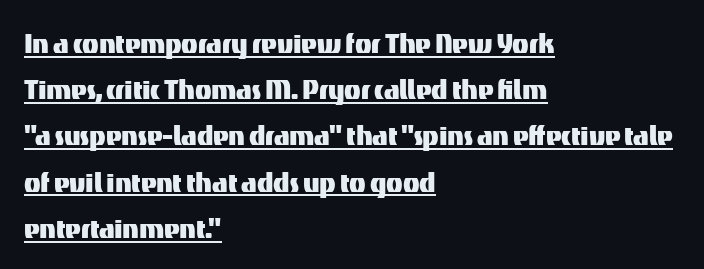
The image shows 34 px sans-serif type, upright; set left-aligned, normal line spacing (1.36x), normal letter spacing, underlined; medium stroke contrast and a medium x-height.
